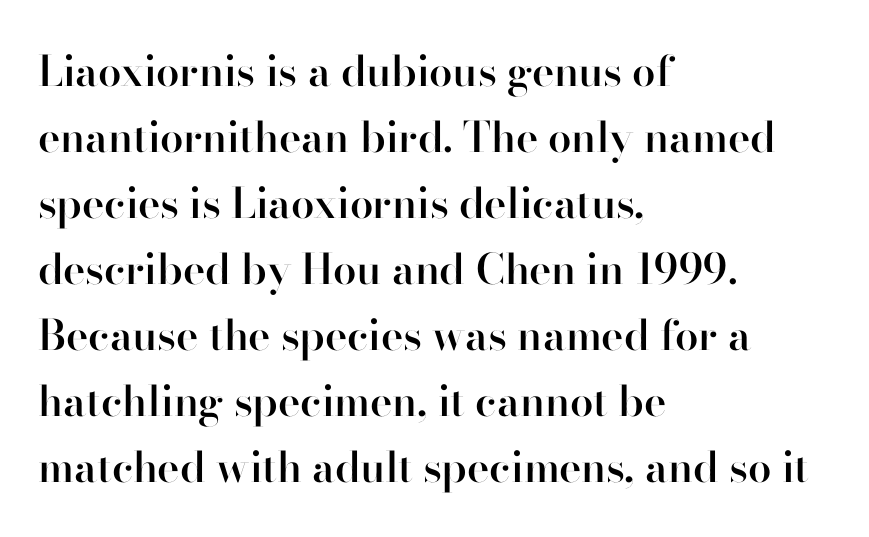
Q: Is the text bold? A: Semi-bold.
Q: Is the text italic (slanted)? A: No, it is upright.
Q: Is the typeface a serif or a sans-serif typeface? A: Sans-serif.
Q: Is the text underlined? A: No.
Q: How is the paragraph aligned? A: Left-aligned.
Q: Is the spacing between letters normal or unusually wide? A: Normal.
Q: Is the spacing between lines tight, normal or loose? A: Normal.
Q: Width (condensed, normal, or wide)? A: Normal.
Q: Stroke contrast? A: High.
Q: x-height? A: Small.
Q: Monospaced? A: No.
